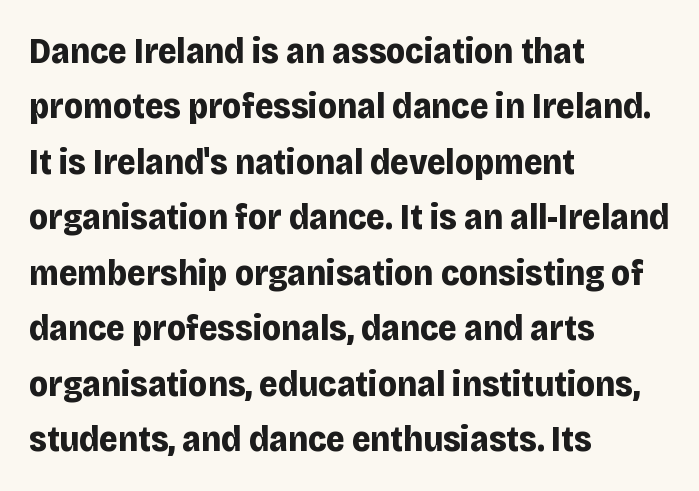
{"serif": "no", "italic": "no", "bold": "yes", "weight": "bold", "width": "normal", "stroke_contrast": "low", "x_height": "large", "monospaced": "no", "underline": "no", "align": "left", "line_spacing": "normal", "line_spacing_ratio": 1.54, "letter_spacing": "normal", "letter_spacing_em": 0.0, "glyph_px": 36}
